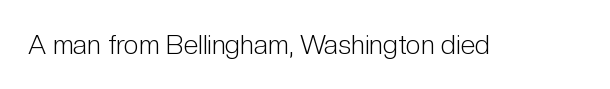
The image shows 27 px text type, upright; set normal letter spacing, not underlined.
